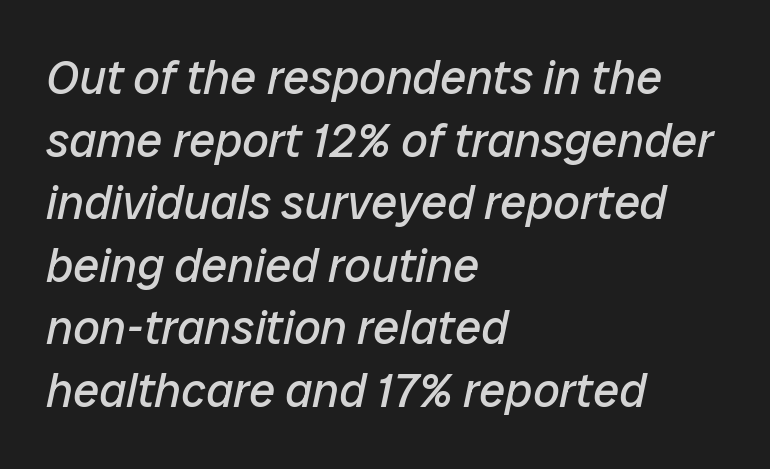
Q: Is the text bold? A: No.
Q: Is the text italic (slanted)? A: Yes, it leans right by about 12 degrees.
Q: Is the text underlined? A: No.
Q: How is the paragraph aligned? A: Left-aligned.
Q: Is the spacing between letters normal or unusually wide? A: Normal.
Q: Is the spacing between lines tight, normal or loose? A: Normal.
Q: Width (condensed, normal, or wide)? A: Normal.
Q: Stroke contrast? A: Low.
Q: x-height? A: Medium.
Q: Monospaced? A: No.
